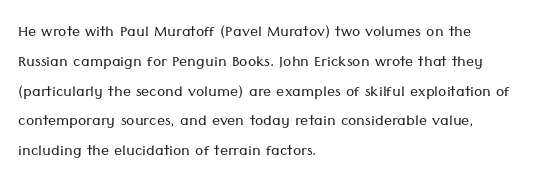
{"italic": "no", "bold": "no", "underline": "no", "align": "left", "line_spacing": "normal", "line_spacing_ratio": 1.49, "letter_spacing": "normal", "letter_spacing_em": 0.0, "glyph_px": 20}
